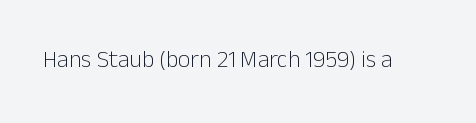
{"italic": "no", "bold": "no", "underline": "no", "letter_spacing": "normal", "letter_spacing_em": 0.0, "glyph_px": 24}
